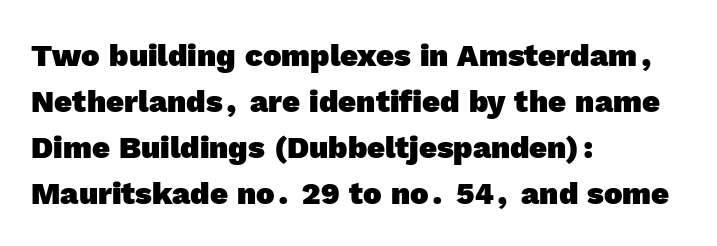
{"serif": "no", "bold": "yes", "weight": "heavy", "width": "normal", "x_height": "medium", "monospaced": "no", "underline": "no", "align": "left", "line_spacing": "normal", "line_spacing_ratio": 1.48, "letter_spacing": "normal", "letter_spacing_em": 0.0, "glyph_px": 31}
